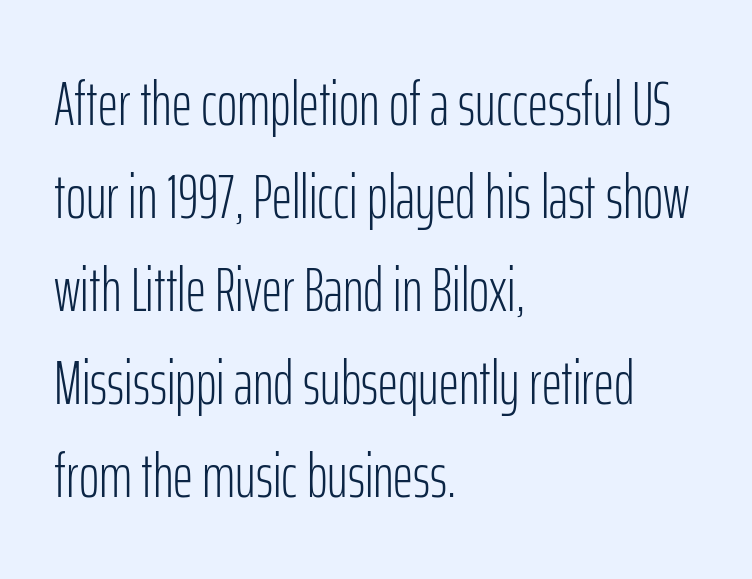
This is the regular roman posture of the typeface. A normal amount of white space separates one row of letters from the next. The face used here is proportionally spaced, like ordinary book or web type. Nobody drew a line under any word here.
